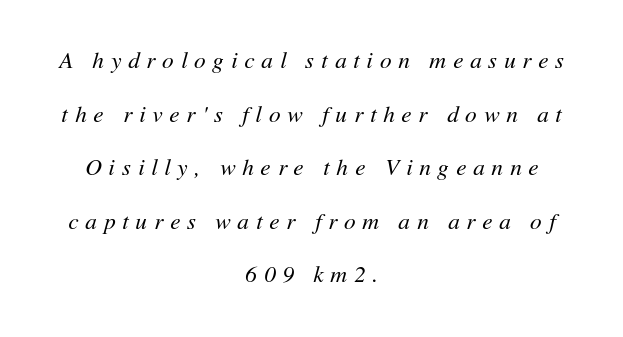
Q: Is the text bold? A: No.
Q: Is the text italic (slanted)? A: Yes, it leans right by about 11 degrees.
Q: Is the text underlined? A: No.
Q: How is the paragraph aligned? A: Centered.
Q: Is the spacing between letters normal or unusually wide? A: Unusually wide.
Q: Is the spacing between lines tight, normal or loose? A: Loose.
